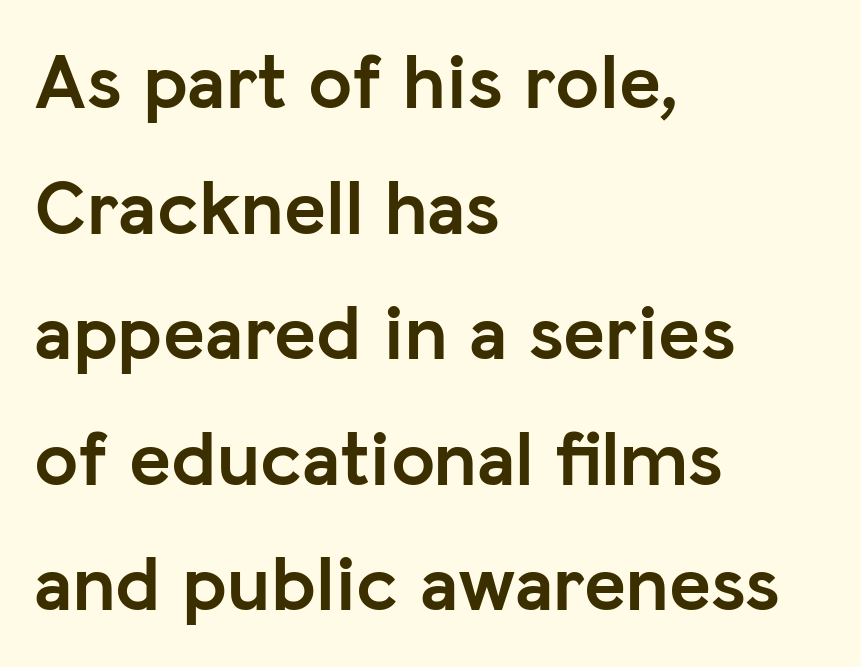
Q: Is the text bold? A: Yes.
Q: Is the text italic (slanted)? A: No, it is upright.
Q: Is the typeface a serif or a sans-serif typeface? A: Sans-serif.
Q: Is the text underlined? A: No.
Q: How is the paragraph aligned? A: Left-aligned.
Q: Is the spacing between letters normal or unusually wide? A: Normal.
Q: Is the spacing between lines tight, normal or loose? A: Normal.
Q: Width (condensed, normal, or wide)? A: Normal.
Q: Stroke contrast? A: Low.
Q: x-height? A: Medium.
Q: Monospaced? A: No.
